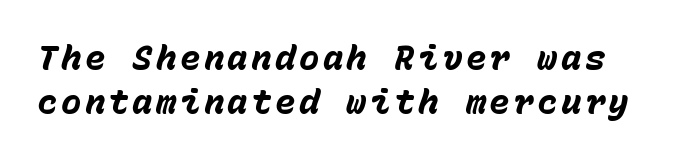
These lines are rendered in a fixed-pitch font. You can tell it's italic because the verticals aren't actually vertical. Heavy, bold letterforms. If you measured baseline to baseline, you'd find a middling distance. The foot of each line stays bare and open.
